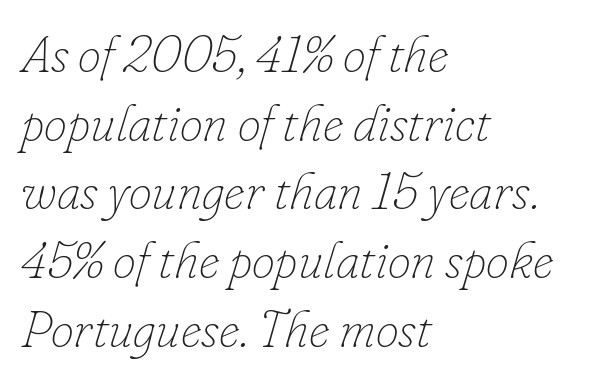
The image shows 52 px thin type, italic (leaning right); set left-aligned, normal line spacing (1.32x), normal letter spacing, not underlined; low stroke contrast and a small x-height.
